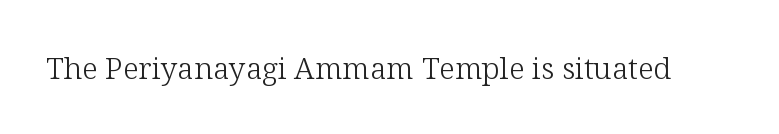
The image shows 30 px light serif type, upright; set normal letter spacing, not underlined; low stroke contrast and a medium x-height.
